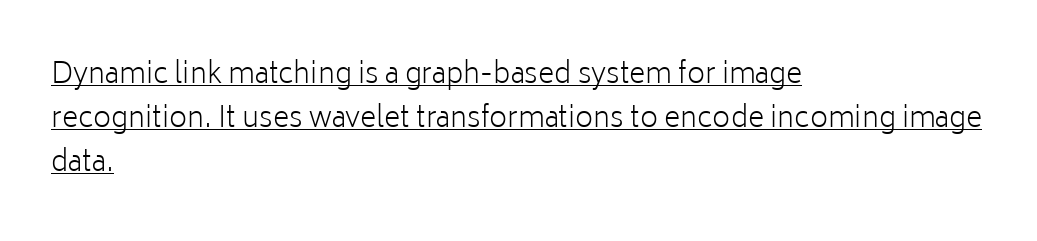
{"serif": "no", "italic": "no", "bold": "no", "weight": "light", "width": "normal", "stroke_contrast": "low", "x_height": "medium", "monospaced": "no", "underline": "yes", "align": "left", "line_spacing": "normal", "line_spacing_ratio": 1.57, "letter_spacing": "normal", "letter_spacing_em": 0.0, "glyph_px": 28}
